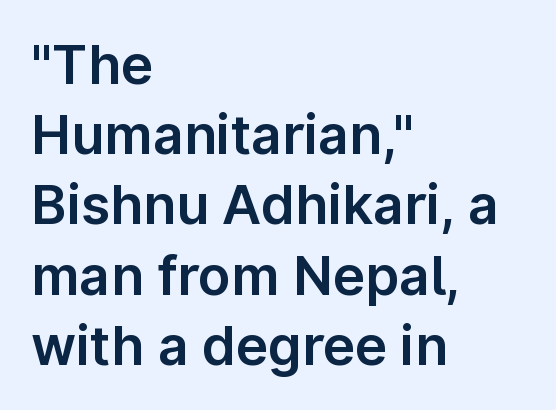
The ragged edge is on the right, which tells us the setting is flush left. Are there feet on the stems? There aren't — it's a sans. Here the designer chose a conventional face with non-uniform glyph widths. Honestly, the row spacing looks completely unremarkable. Do the letters lean? They stand straight.
